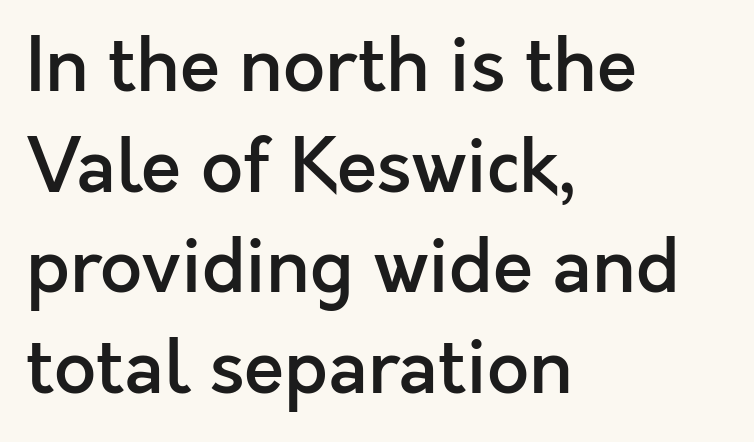
The image shows 74 px semibold sans-serif type, upright; set left-aligned, normal line spacing (1.36x), normal letter spacing, not underlined; a medium x-height.
